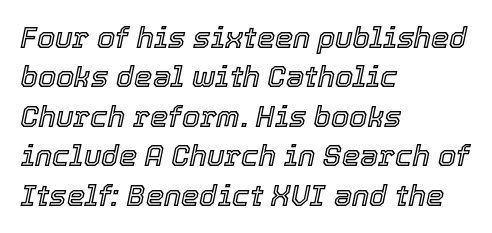
The specimen reads as italic at a glance. Clear beneath every line of the passage. Nobody touched the tracking dial on this one. The letters advance in unequal steps, a hallmark of proportional type.
